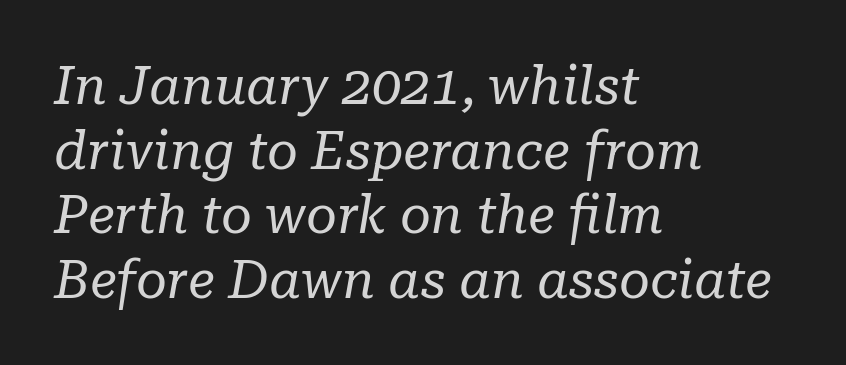
Serifs: yes, visible at the terminals of the letterforms. The typesetting does not lean heavy: it is not bold. These lines are set flush left with a ragged right edge. Has an underline been added? It has not. No extra tracking has been applied to these lines. Posture: slanted.
